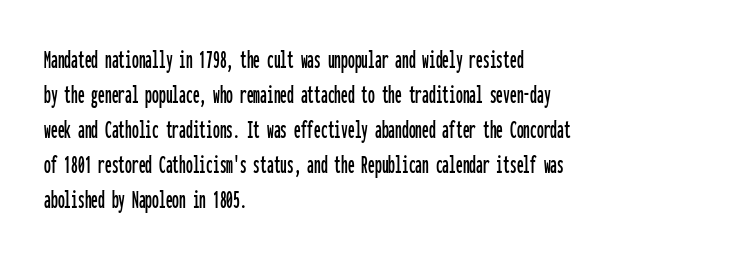
The image shows 27 px text type, upright; set left-aligned, normal line spacing (1.3x), normal letter spacing, not underlined.
